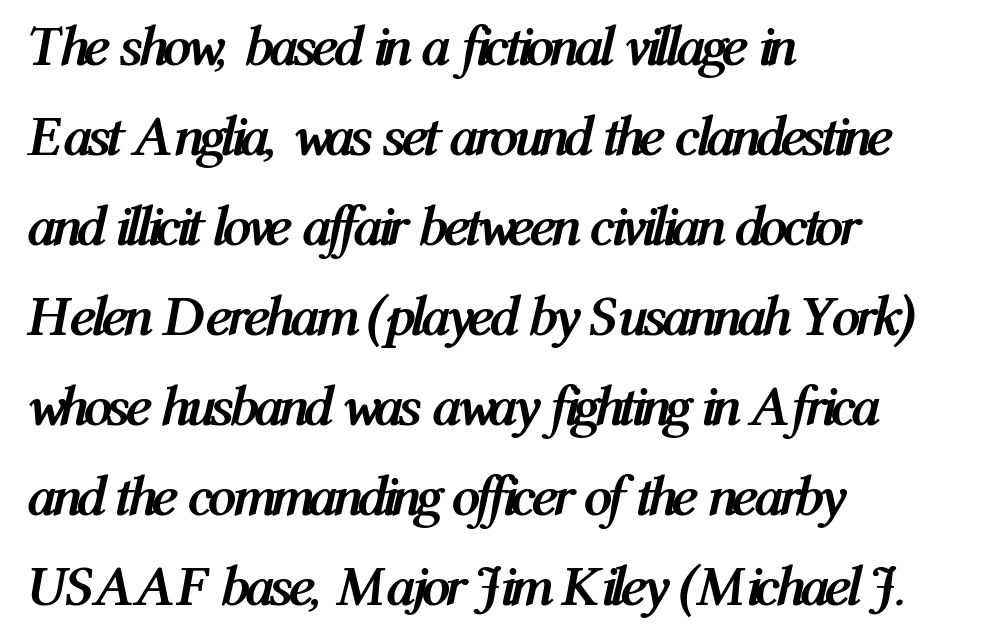
{"italic": "yes", "lean": "right", "slant_degrees": 12, "bold": "yes", "weight": "semibold", "width": "condensed", "stroke_contrast": "medium", "x_height": "medium", "monospaced": "no", "underline": "no", "align": "left", "line_spacing": "normal", "line_spacing_ratio": 1.58, "letter_spacing": "normal", "letter_spacing_em": 0.0, "glyph_px": 57}
